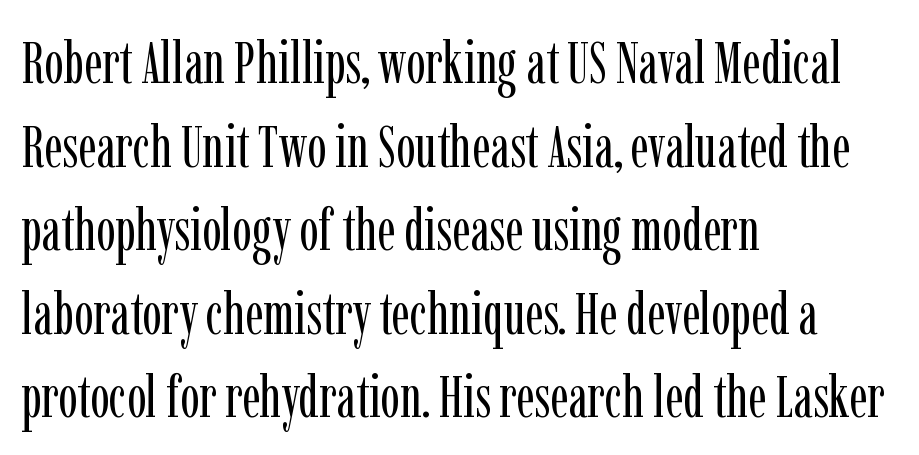
Regarding serifs, this sample has them. Quick note: underline off. Nobody touched the tracking dial on this one. These glyphs show unthickened strokes, regular width or finer. Each new line begins a customary step beneath the previous one. The rendering uses natural spacing where letterforms have individual widths.
